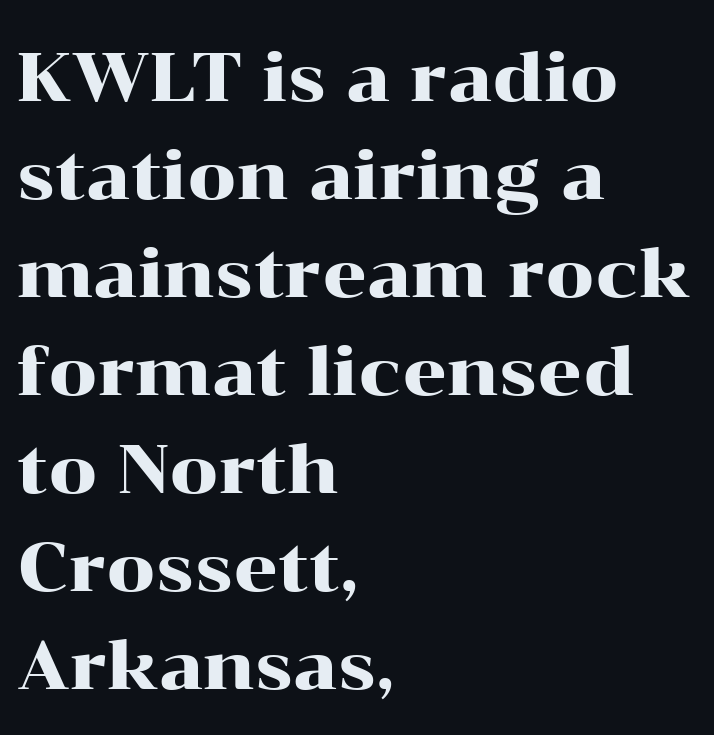
The image shows 69 px wide serif type, upright; set left-aligned, normal line spacing (1.42x), normal letter spacing, not underlined; high stroke contrast and a medium x-height.
